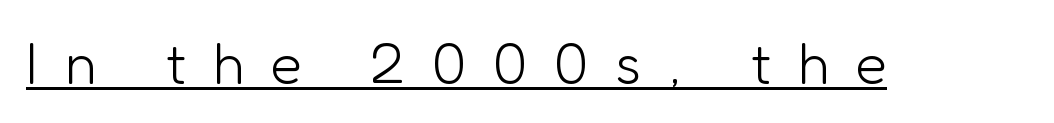
The image shows 58 px light sans-serif type, upright; set unusually wide letter spacing (+0.46 em), underlined; low stroke contrast and a medium x-height.
